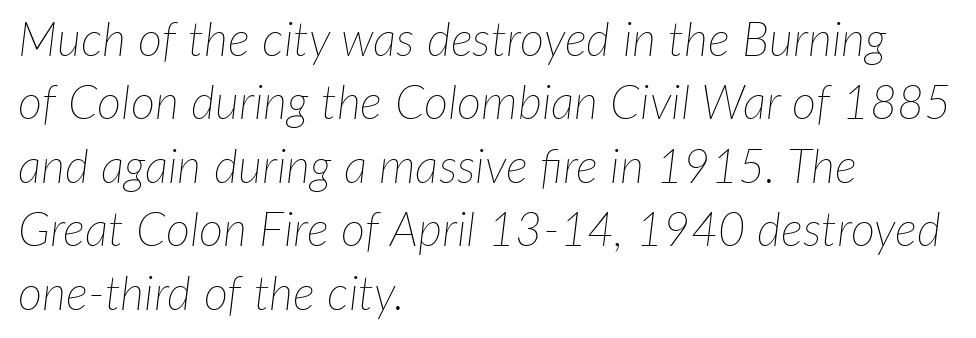
Q: Is the text bold? A: No.
Q: Is the text italic (slanted)? A: Yes, it leans right by about 7 degrees.
Q: Is the text underlined? A: No.
Q: How is the paragraph aligned? A: Left-aligned.
Q: Is the spacing between letters normal or unusually wide? A: Normal.
Q: Is the spacing between lines tight, normal or loose? A: Normal.
Q: Width (condensed, normal, or wide)? A: Normal.
Q: Stroke contrast? A: Low.
Q: x-height? A: Medium.
Q: Monospaced? A: No.
